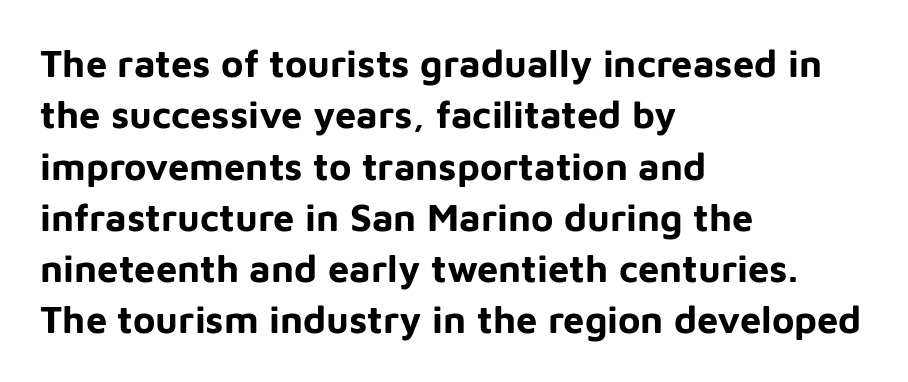
{"serif": "no", "italic": "no", "bold": "yes", "weight": "bold", "width": "normal", "stroke_contrast": "low", "x_height": "medium", "monospaced": "no", "underline": "no", "align": "left", "line_spacing": "normal", "line_spacing_ratio": 1.35, "letter_spacing": "normal", "letter_spacing_em": 0.0, "glyph_px": 38}
